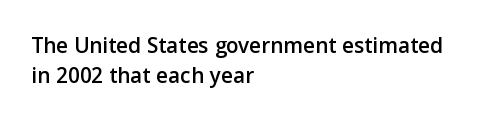
{"italic": "no", "underline": "no", "align": "left", "line_spacing": "normal", "line_spacing_ratio": 1.32, "letter_spacing": "normal", "letter_spacing_em": 0.0, "glyph_px": 23}
